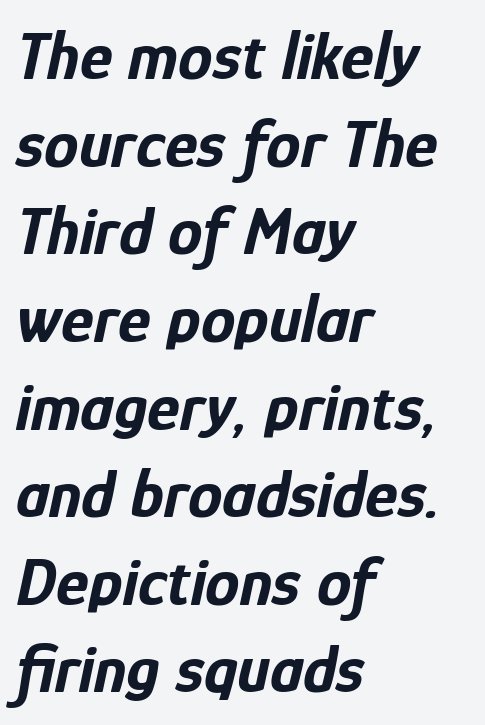
The image shows 69 px bold, condensed type, italic (leaning right); set left-aligned, normal line spacing (1.27x), normal letter spacing, not underlined; low stroke contrast and a medium x-height.
